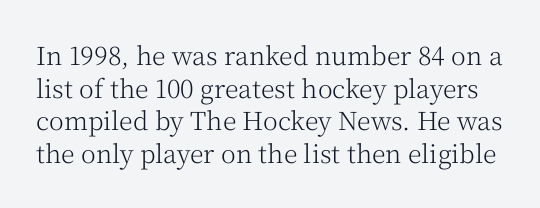
{"italic": "no", "bold": "no", "underline": "no", "line_spacing": "normal", "line_spacing_ratio": 1.31, "letter_spacing": "normal", "letter_spacing_em": 0.0, "glyph_px": 25}
